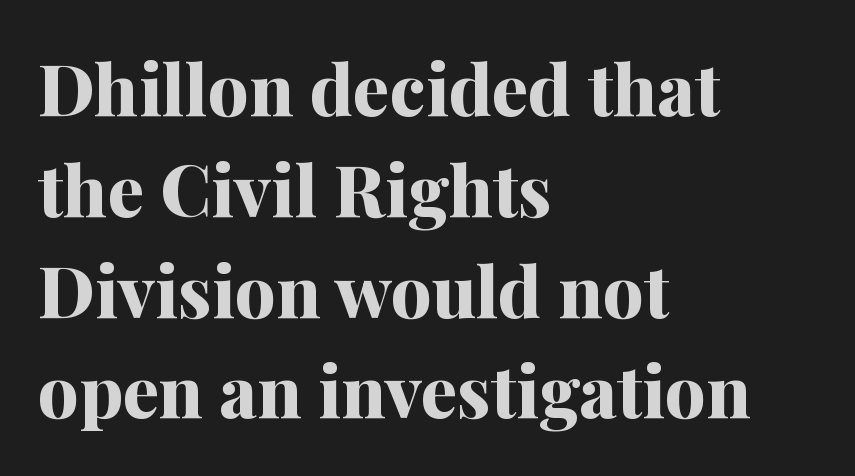
The image shows 72 px bold serif type, upright; set left-aligned, normal line spacing (1.4x), normal letter spacing, not underlined; medium stroke contrast and a medium x-height.
